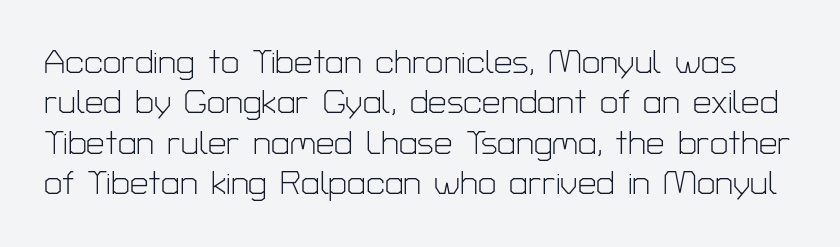
{"serif": "no", "italic": "no", "bold": "no", "weight": "light", "width": "normal", "stroke_contrast": "low", "x_height": "medium", "monospaced": "no", "underline": "no", "line_spacing_ratio": 1.22, "letter_spacing": "normal", "letter_spacing_em": 0.0, "glyph_px": 33}
